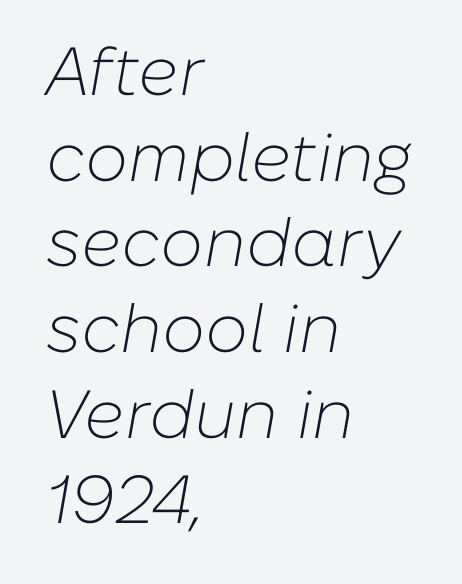
Q: Is the text bold? A: No.
Q: Is the text italic (slanted)? A: Yes, it leans right by about 10 degrees.
Q: Is the text underlined? A: No.
Q: How is the paragraph aligned? A: Left-aligned.
Q: Is the spacing between letters normal or unusually wide? A: Normal.
Q: Is the spacing between lines tight, normal or loose? A: Normal.
Q: Width (condensed, normal, or wide)? A: Normal.
Q: Stroke contrast? A: Low.
Q: x-height? A: Medium.
Q: Monospaced? A: No.
